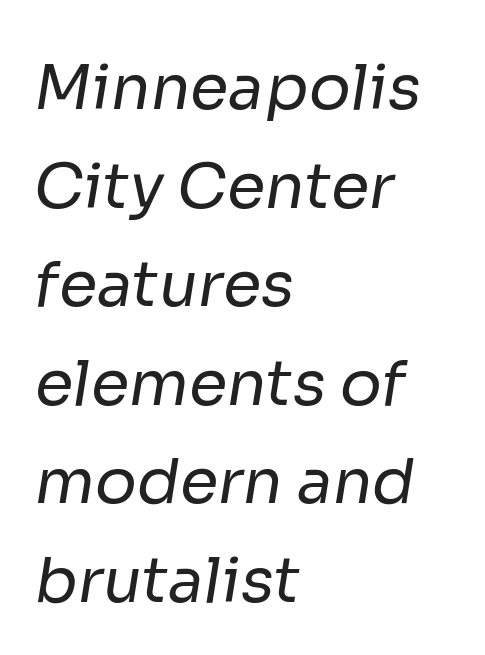
{"serif": "no", "bold": "no", "weight": "regular", "width": "normal", "stroke_contrast": "low", "x_height": "medium", "monospaced": "no", "underline": "no", "align": "left", "line_spacing": "normal", "line_spacing_ratio": 1.59, "letter_spacing": "normal", "letter_spacing_em": 0.0, "glyph_px": 62}
